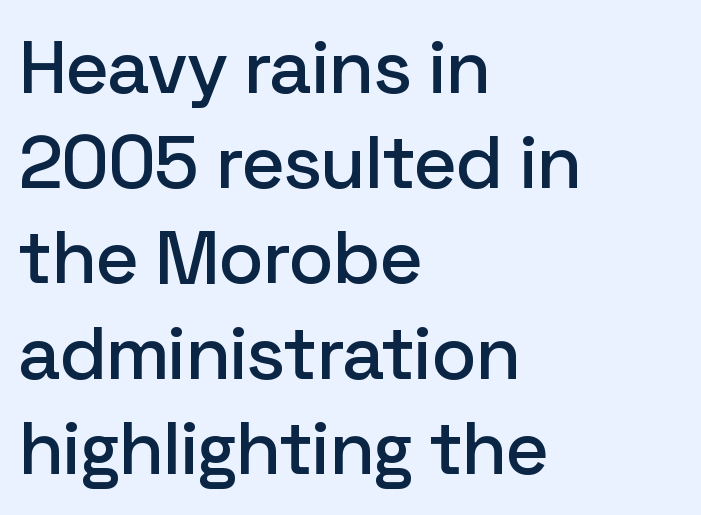
The image shows 75 px sans-serif type, upright; set left-aligned, normal line spacing (1.27x), normal letter spacing, not underlined; low stroke contrast and a medium x-height.
